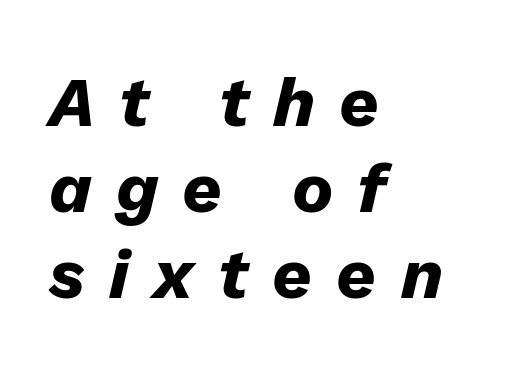
The image shows 69 px heavy type, italic (leaning right); set left-aligned, normal line spacing (1.25x), unusually wide letter spacing (+0.35 em), not underlined; low stroke contrast and a medium x-height.
